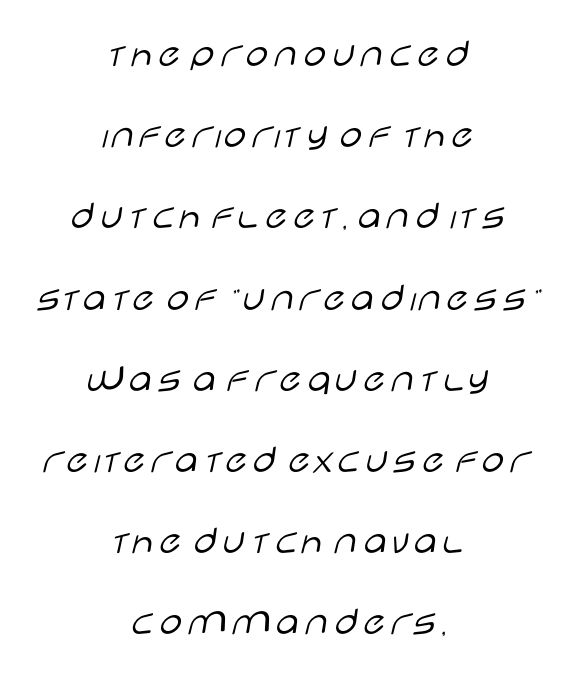
The image shows 41 px light, wide sans-serif type; set centered, loose line spacing (1.98x), normal letter spacing, not underlined; low stroke contrast and a large x-height.
